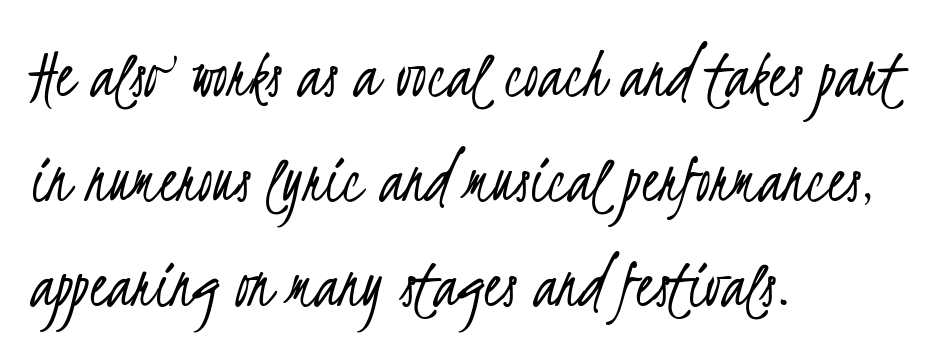
Q: Is the text bold? A: No.
Q: Is the typeface a serif or a sans-serif typeface? A: Sans-serif.
Q: Is the text underlined? A: No.
Q: How is the paragraph aligned? A: Left-aligned.
Q: Is the spacing between letters normal or unusually wide? A: Normal.
Q: Is the spacing between lines tight, normal or loose? A: Normal.
Q: Width (condensed, normal, or wide)? A: Condensed.
Q: Stroke contrast? A: Low.
Q: x-height? A: Small.
Q: Monospaced? A: No.
